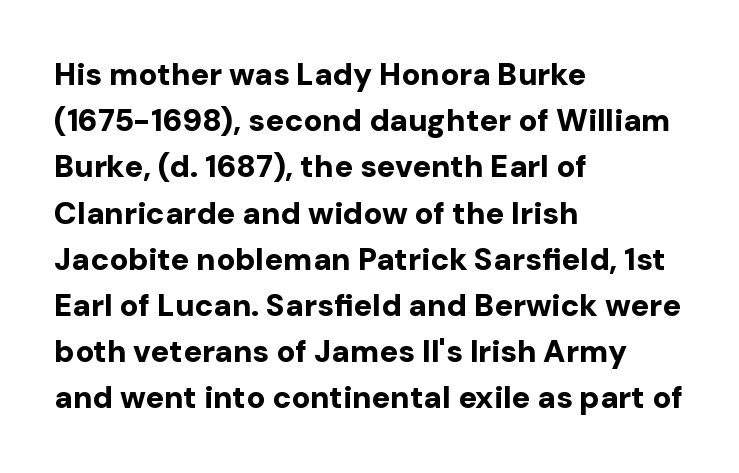
A typesetter would call this leading conventional body-copy spacing. Underline: absent. Reading down the block, your eye returns to a fixed left position each line. Serif or sans? Sans — the stroke terminals are bare. Looks like regular typesetting: each glyph gets only the width it needs. The letters stand straight up with perfectly vertical stems.
